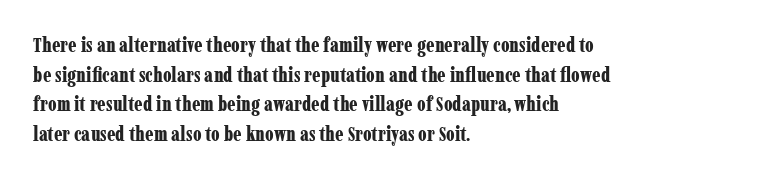
{"italic": "no", "bold": "yes", "underline": "no", "align": "left", "line_spacing": "normal", "line_spacing_ratio": 1.48, "letter_spacing": "normal", "letter_spacing_em": 0.0, "glyph_px": 20}
